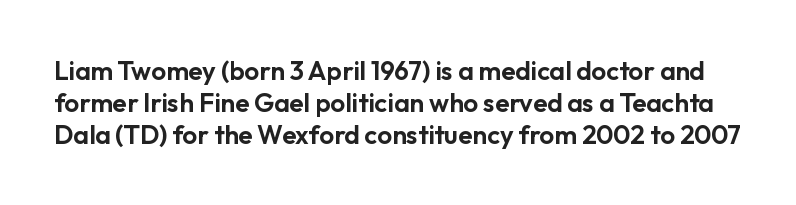
The image shows 26 px text type, upright; set line spacing 1.23x, normal letter spacing, not underlined.
